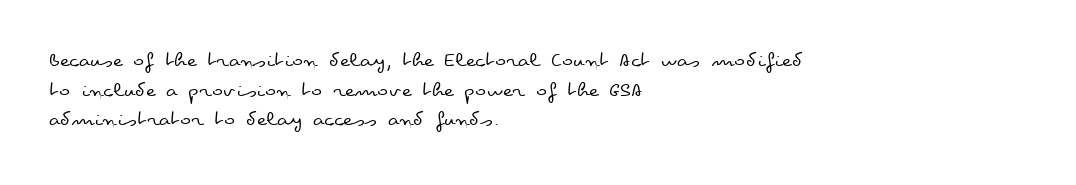
Q: Is the text bold? A: No.
Q: Is the text italic (slanted)? A: No, it is upright.
Q: Is the text underlined? A: No.
Q: How is the paragraph aligned? A: Left-aligned.
Q: Is the spacing between letters normal or unusually wide? A: Normal.
Q: Is the spacing between lines tight, normal or loose? A: Normal.
